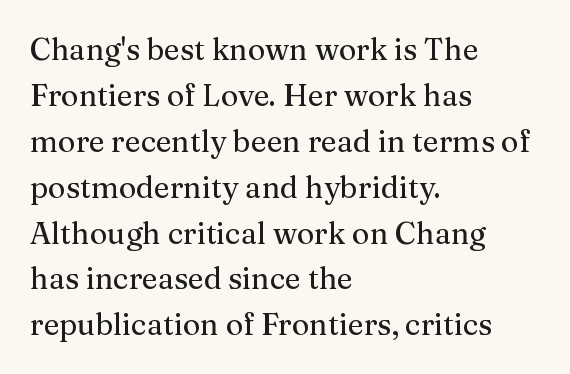
{"serif": "yes", "italic": "no", "width": "normal", "stroke_contrast": "medium", "x_height": "medium", "monospaced": "no", "underline": "no", "align": "left", "line_spacing": "normal", "line_spacing_ratio": 1.53, "letter_spacing": "normal", "letter_spacing_em": 0.0, "glyph_px": 30}
